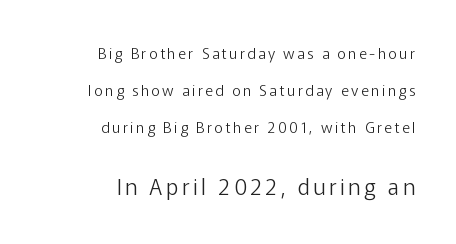
The letters look calm and open, with moderate or lighter stems. Type without underlining. Which margin do the lines hug? The right one — the left edge is uneven. This sample uses an upright cut, with every glyph sitting square on the baseline. The letters in the lower block stand taller than those in the block above.
